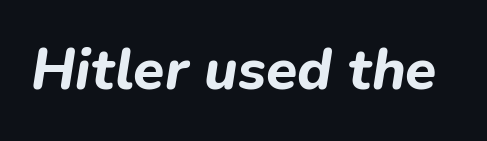
This rendering leaves character spacing at its baseline value. In terms of posture, this sample is oblique. These lines are rendered in a variable-pitch font. Any mark beneath the type? The region is blank.
